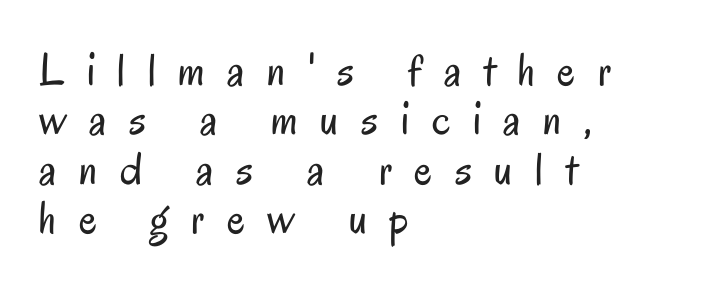
The image shows 47 px regular-weight, condensed sans-serif type, upright; set left-aligned, tight line spacing (1.05x), unusually wide letter spacing (+0.48 em), not underlined; low stroke contrast and a small x-height.
